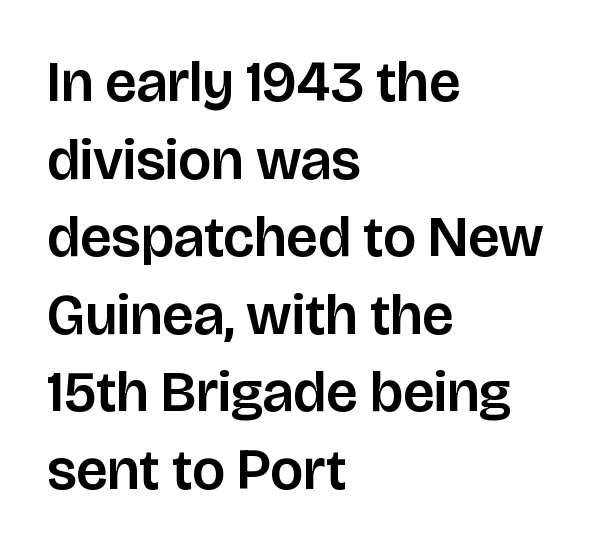
The image shows 57 px sans-serif type, upright; set left-aligned, normal line spacing (1.36x), normal letter spacing, not underlined; low stroke contrast and a large x-height.
